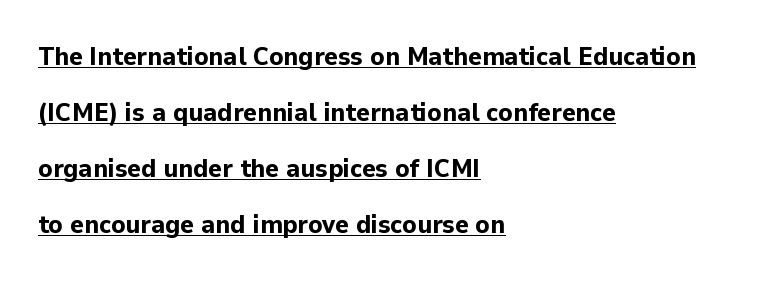
The typography opts for an upright posture over an oblique one. How are the letters spaced? Ordinarily, with no added tracking. Airy leading. Emphasis by weight is at full strength: bold. Does a line run under the words? Yes, clearly.
